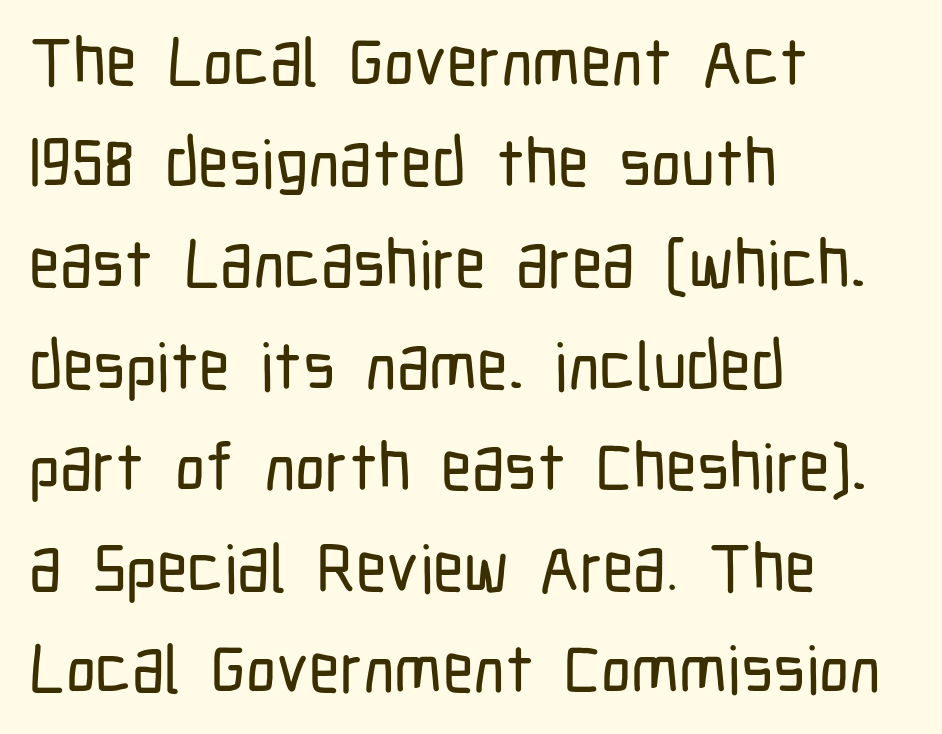
{"serif": "no", "italic": "no", "width": "condensed", "stroke_contrast": "low", "x_height": "medium", "monospaced": "no", "underline": "no", "align": "left", "line_spacing": "normal", "line_spacing_ratio": 1.51, "letter_spacing": "normal", "letter_spacing_em": 0.0, "glyph_px": 67}
